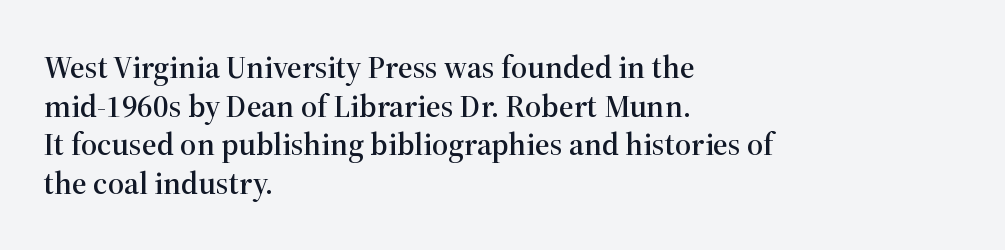
Q: Is the text italic (slanted)? A: No, it is upright.
Q: Is the typeface a serif or a sans-serif typeface? A: Serif.
Q: Is the text underlined? A: No.
Q: How is the paragraph aligned? A: Left-aligned.
Q: Is the spacing between letters normal or unusually wide? A: Normal.
Q: Width (condensed, normal, or wide)? A: Normal.
Q: Stroke contrast? A: High.
Q: x-height? A: Medium.
Q: Monospaced? A: No.
